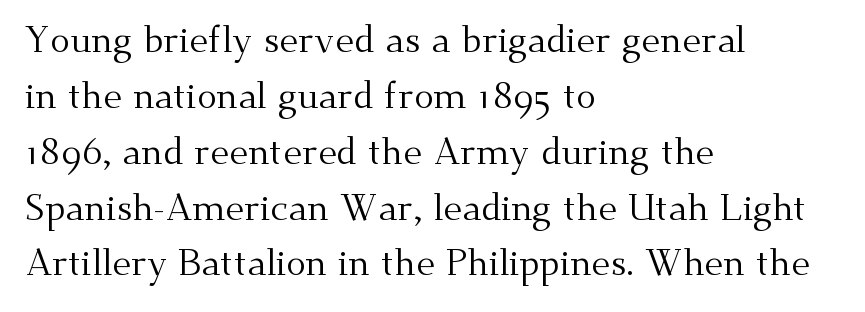
Nothing heavy about these letters — not bold at all. In CSS terms this would be text-align: left. The type is set solid horizontally, with unmodified tracking. Descenders hang freely into open space. Posture: upright roman. Do the characters align in a grid? No, the font is proportional.
